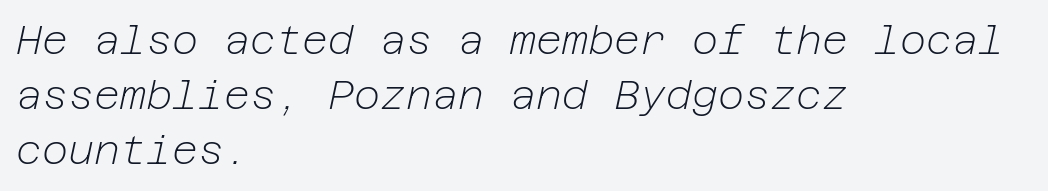
The image shows 40 px light type, italic (leaning right); set left-aligned, normal line spacing (1.38x), normal letter spacing, not underlined; low stroke contrast and a medium x-height.
